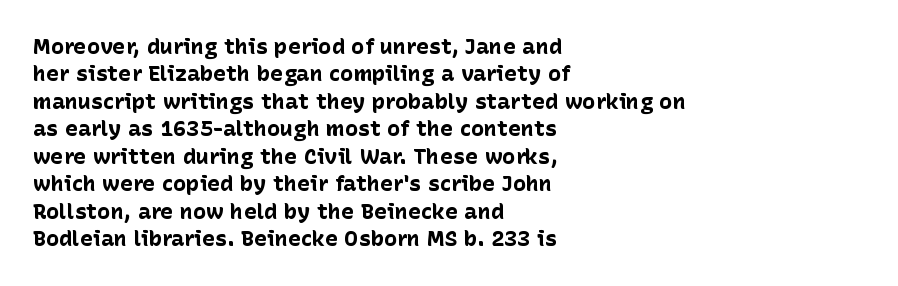
Only glyphs here, with clear space below each row. The type sits square on the baseline with zero lean. Short note: letters normally spaced. Summary of vertical rhythm: regular, with standard interline spacing. Thick stems and heavy bowls — unmistakably bold. Short and long lines alike share a common starting point at left.
